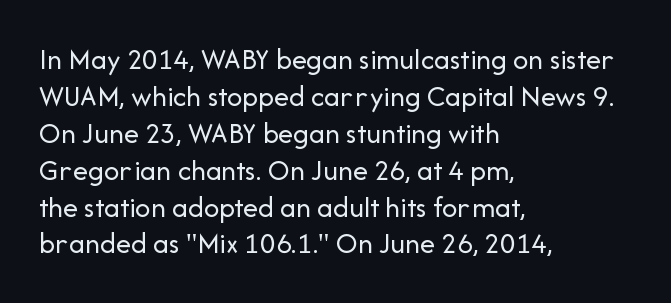
The image shows 30 px regular-weight sans-serif type, upright; set left-aligned, line spacing 1.23x, normal letter spacing, not underlined; low stroke contrast and a medium x-height.
